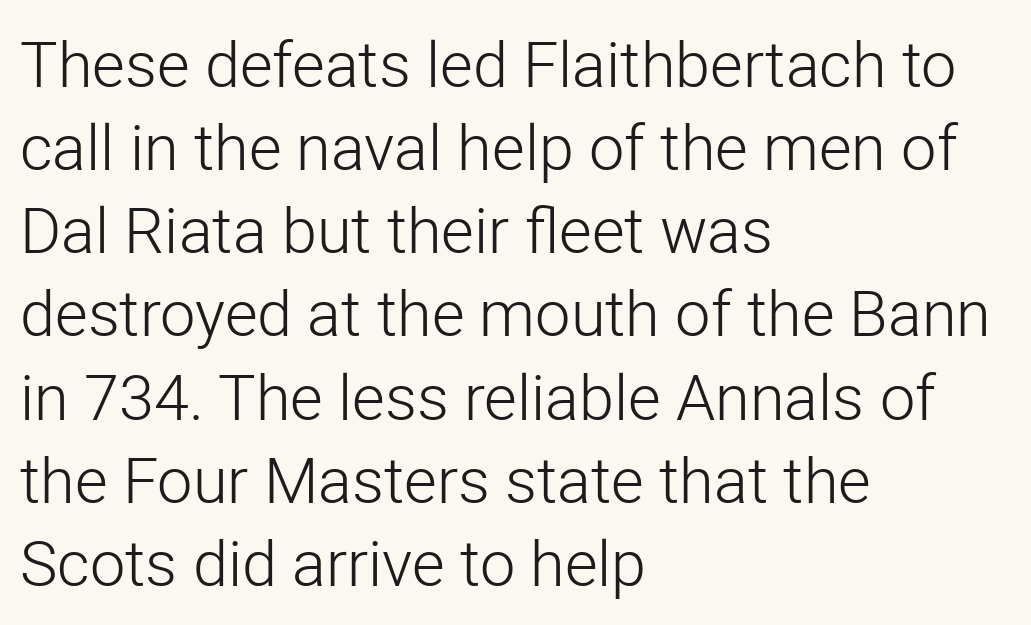
The image shows 63 px light sans-serif type, upright; set left-aligned, normal line spacing (1.32x), normal letter spacing, not underlined; low stroke contrast and a medium x-height.
